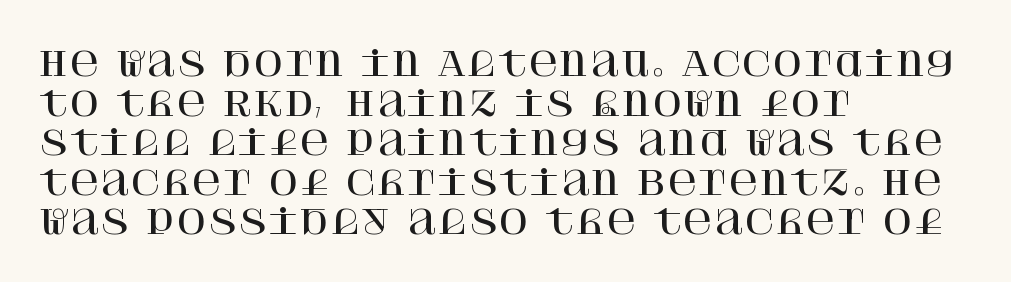
Posture: straight, roman, zero tilt. The typeface chosen for these lines features serifs. Honestly, the letter spacing is just normal — you wouldn't notice it. The typesetter chose a ragged-right arrangement here. Rule under the text: the space is simply empty.
